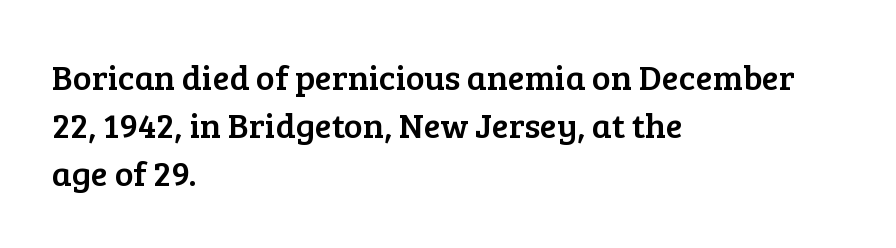
The image shows 35 px serif type, upright; set left-aligned, normal line spacing (1.37x), normal letter spacing, not underlined; low stroke contrast and a medium x-height.
